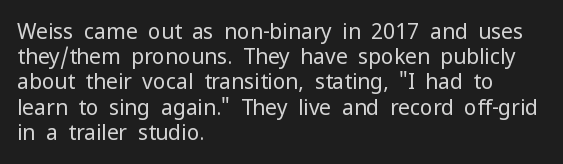
{"italic": "no", "bold": "no", "underline": "no", "align": "left", "line_spacing_ratio": 1.2, "letter_spacing": "normal", "letter_spacing_em": 0.0, "glyph_px": 21}
